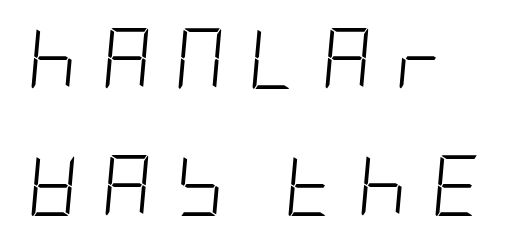
Q: Is the text bold? A: No.
Q: Is the text italic (slanted)? A: Yes, it leans right by about 5 degrees.
Q: Is the text underlined? A: No.
Q: Is the spacing between letters normal or unusually wide? A: Unusually wide.
Q: Is the spacing between lines tight, normal or loose? A: Loose.
Q: Width (condensed, normal, or wide)? A: Condensed.
Q: Stroke contrast? A: Low.
Q: x-height? A: Large.
